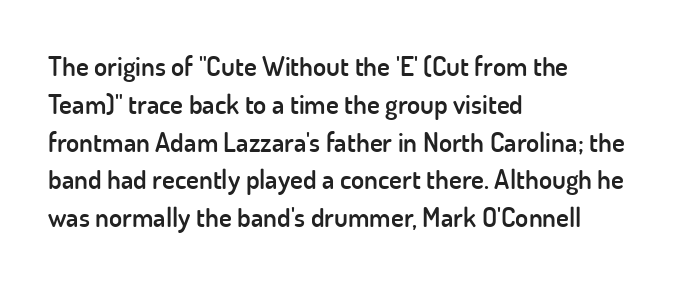
Short note: letters normally spaced. In terms of weight, the rendering is demibold, just under bold. Students, observe: this is what conventionally led text looks like. The typography opts for an upright posture over an oblique one. Each line starts at the same left margin while the right side varies. Check the space under the baseline: it is left empty.
